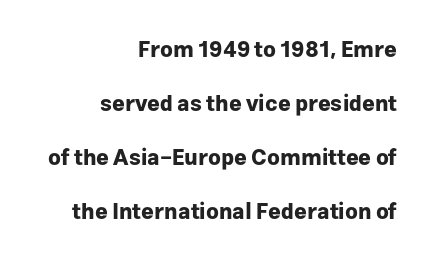
The lines in this sample share a right terminus and differ only in where they begin. This sample uses an upright cut, with every glyph sitting square on the baseline. Words appear dense and cohesive because spacing is normal. Baseline-to-baseline distance is far greater than the letter height.
